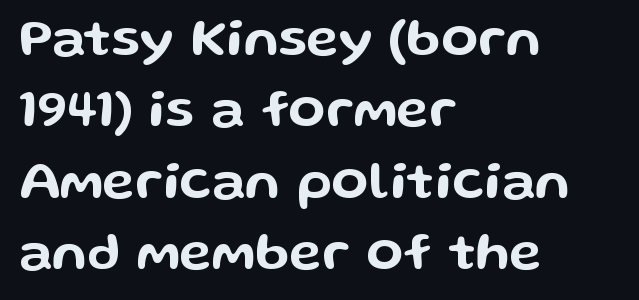
Q: Is the text italic (slanted)? A: No, it is upright.
Q: Is the typeface a serif or a sans-serif typeface? A: Sans-serif.
Q: Is the text underlined? A: No.
Q: How is the paragraph aligned? A: Left-aligned.
Q: Is the spacing between letters normal or unusually wide? A: Normal.
Q: Is the spacing between lines tight, normal or loose? A: Normal.
Q: Width (condensed, normal, or wide)? A: Wide.
Q: Stroke contrast? A: Low.
Q: x-height? A: Medium.
Q: Monospaced? A: No.
